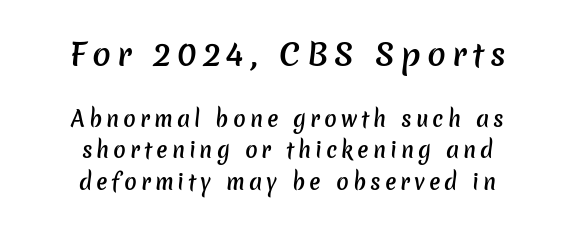
The image shows 31 px semibold sans-serif type; set centered, normal line spacing (1.51x), not underlined; the first (top) block is 1.48x larger; low stroke contrast and a medium x-height.
